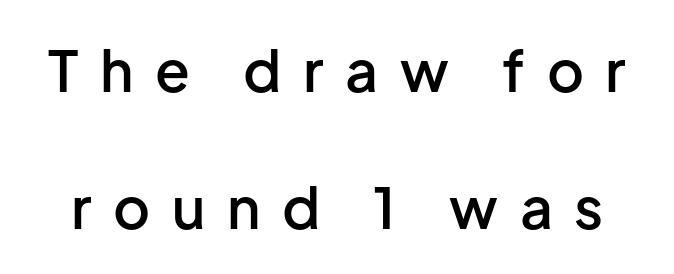
Q: Is the text bold? A: Semi-bold.
Q: Is the text italic (slanted)? A: No, it is upright.
Q: Is the typeface a serif or a sans-serif typeface? A: Sans-serif.
Q: Is the text underlined? A: No.
Q: Is the spacing between letters normal or unusually wide? A: Unusually wide.
Q: Is the spacing between lines tight, normal or loose? A: Loose.
Q: Width (condensed, normal, or wide)? A: Normal.
Q: Stroke contrast? A: Low.
Q: x-height? A: Medium.
Q: Monospaced? A: No.
